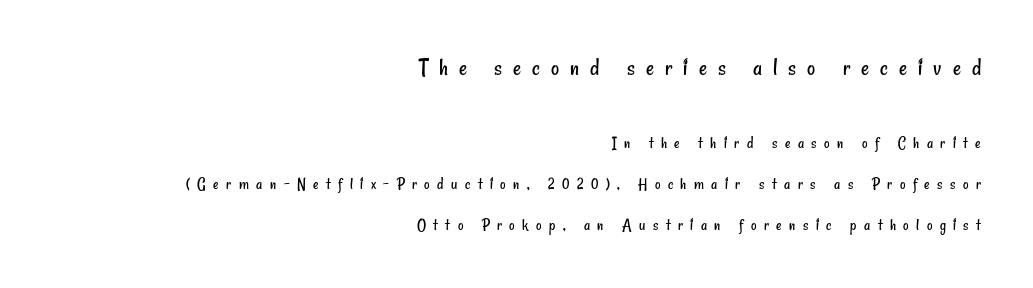
Caption: expanded tracking, letters set apart. Any mark beneath the type? The region is blank. The initial chunk of copy outweighs the following chunk in type size. You could fit nearly another row in the gap between these rows. Letters have the restrained weight of plain body copy at most. Notice how the passage keeps a crisp vertical edge on the right only.
